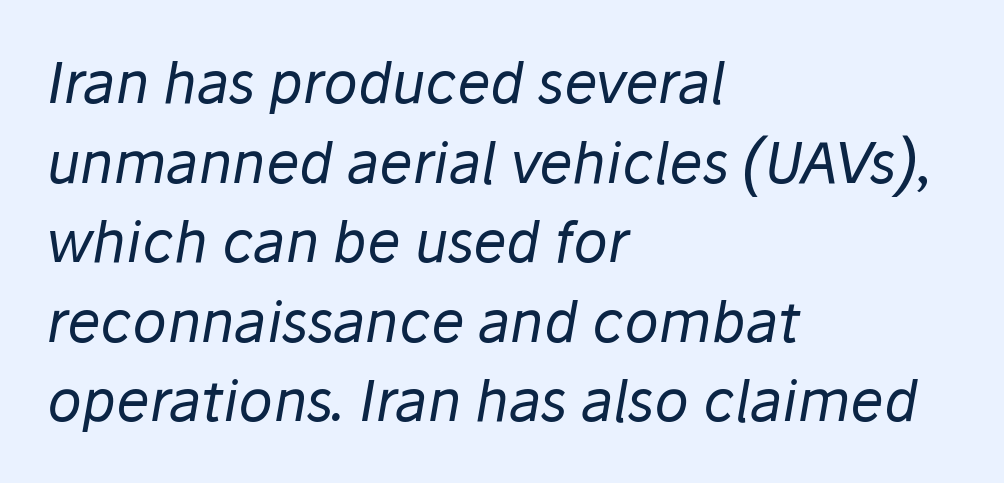
Tall strokes in this sample are angled rather than plumb. Horizontally, the lines are justified to the leading edge only. Proportional: the letters do not fall into vertical columns. Is the letter spacing exaggerated? No — it looks like the ordinary default.
